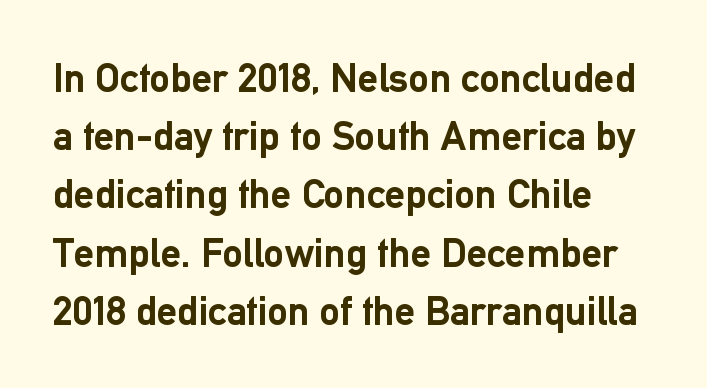
{"serif": "no", "italic": "no", "bold": "yes", "weight": "semibold", "width": "normal", "stroke_contrast": "low", "x_height": "medium", "monospaced": "no", "underline": "no", "align": "left", "line_spacing": "normal", "line_spacing_ratio": 1.42, "letter_spacing": "normal", "letter_spacing_em": 0.0, "glyph_px": 41}
